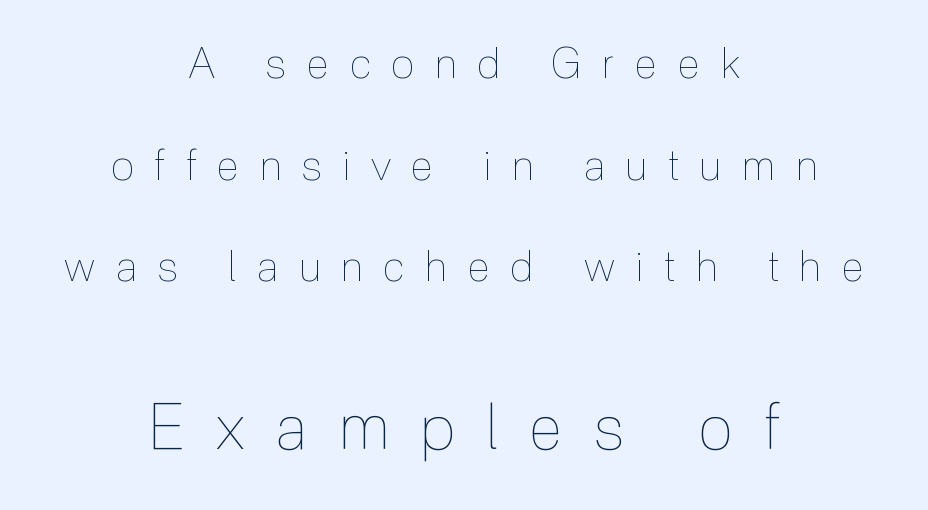
{"italic": "no", "bold": "no", "weight": "thin", "width": "condensed", "x_height": "medium", "monospaced": "no", "underline": "no", "align": "center", "line_spacing": "loose", "line_spacing_ratio": 2.42, "letter_spacing": "wide", "letter_spacing_em": 0.5, "larger_block": "second", "size_ratio": 1.5, "glyph_px": 63}
